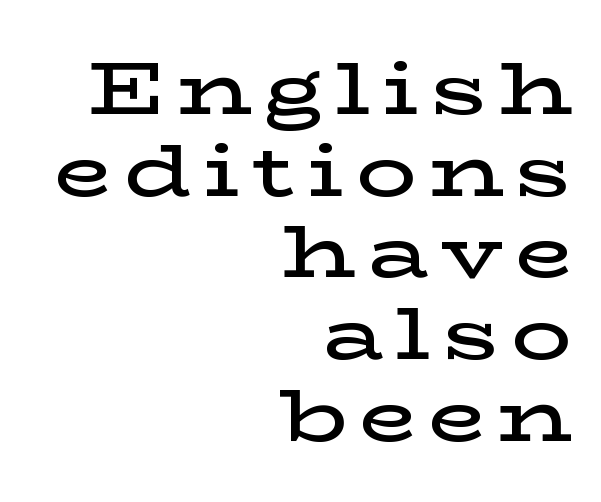
The image shows 75 px semibold, wide serif type, upright; set right-aligned, tight line spacing (1.09x), not underlined; low stroke contrast and a medium x-height.
